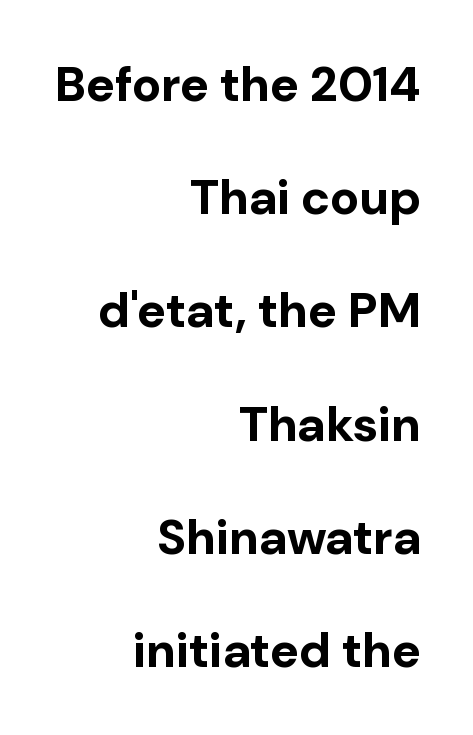
The image shows 49 px bold sans-serif type, upright; set right-aligned, loose line spacing (2.31x), normal letter spacing, not underlined; low stroke contrast and a medium x-height.
